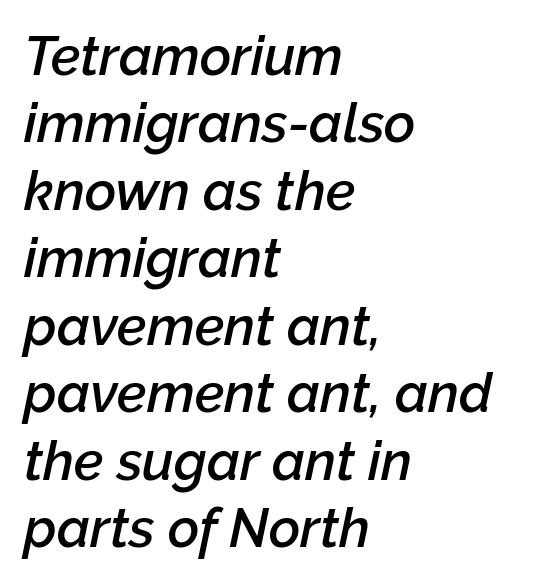
Q: Is the text bold? A: Semi-bold.
Q: Is the text italic (slanted)? A: Yes, it leans right by about 12 degrees.
Q: Is the text underlined? A: No.
Q: How is the paragraph aligned? A: Left-aligned.
Q: Is the spacing between letters normal or unusually wide? A: Normal.
Q: Is the spacing between lines tight, normal or loose? A: Normal.
Q: Width (condensed, normal, or wide)? A: Normal.
Q: Stroke contrast? A: Low.
Q: x-height? A: Medium.
Q: Monospaced? A: No.
